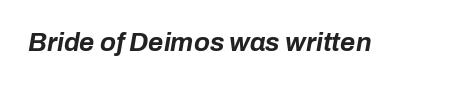
{"italic": "yes", "lean": "right", "slant_degrees": 10, "bold": "yes", "underline": "no", "letter_spacing": "normal", "letter_spacing_em": 0.0, "glyph_px": 26}
